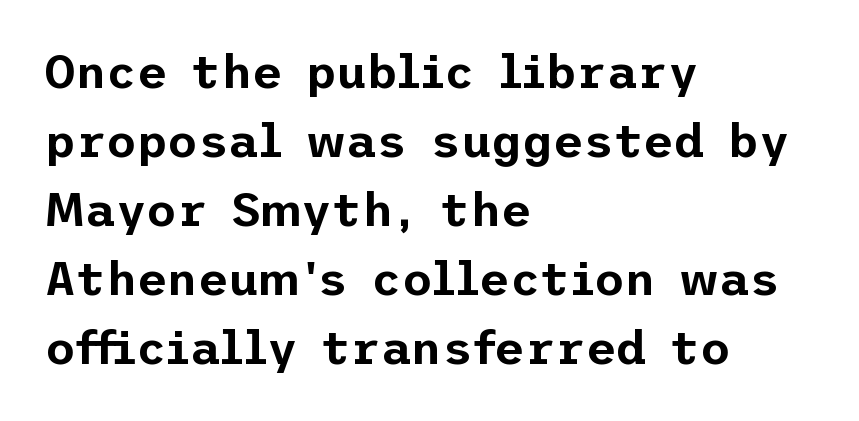
{"serif": "no", "italic": "no", "width": "normal", "stroke_contrast": "low", "x_height": "medium", "underline": "no", "align": "left", "line_spacing": "normal", "line_spacing_ratio": 1.47, "letter_spacing": "normal", "letter_spacing_em": 0.0, "glyph_px": 47}
